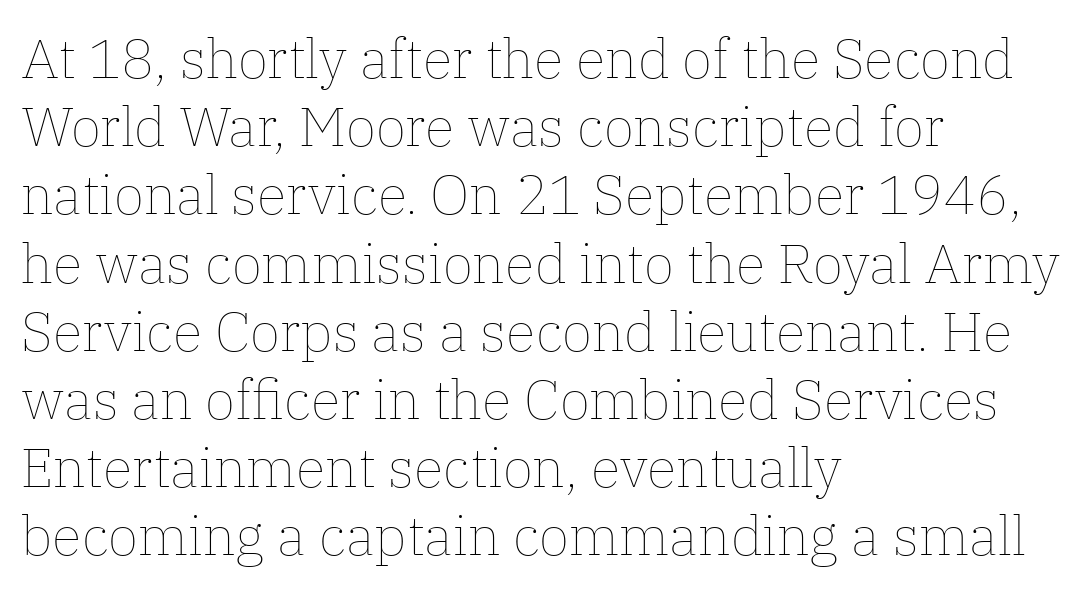
The image shows 55 px thin type, upright; set left-aligned, line spacing 1.24x, normal letter spacing, not underlined; low stroke contrast and a medium x-height.
